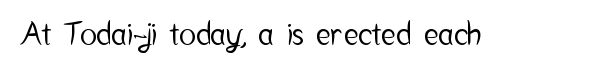
The image shows 31 px condensed sans-serif type, upright; set normal letter spacing, not underlined; low stroke contrast and a medium x-height.
